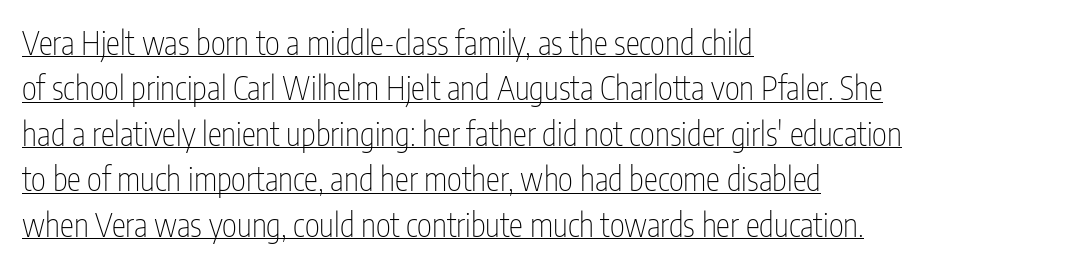
The image shows 32 px thin, condensed sans-serif type, upright; set left-aligned, normal line spacing (1.42x), normal letter spacing, underlined; low stroke contrast and a medium x-height.
